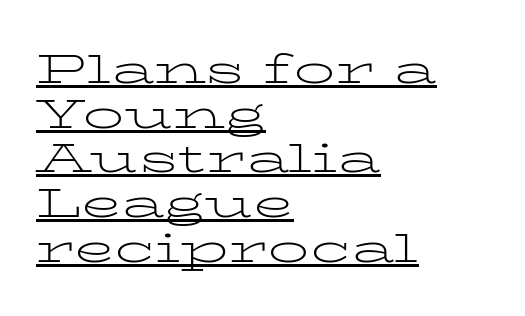
Q: Is the text bold? A: No.
Q: Is the text italic (slanted)? A: No, it is upright.
Q: Is the typeface a serif or a sans-serif typeface? A: Serif.
Q: Is the text underlined? A: Yes.
Q: How is the paragraph aligned? A: Left-aligned.
Q: Is the spacing between letters normal or unusually wide? A: Normal.
Q: Is the spacing between lines tight, normal or loose? A: Tight.
Q: Width (condensed, normal, or wide)? A: Wide.
Q: Stroke contrast? A: Low.
Q: x-height? A: Medium.
Q: Monospaced? A: No.
